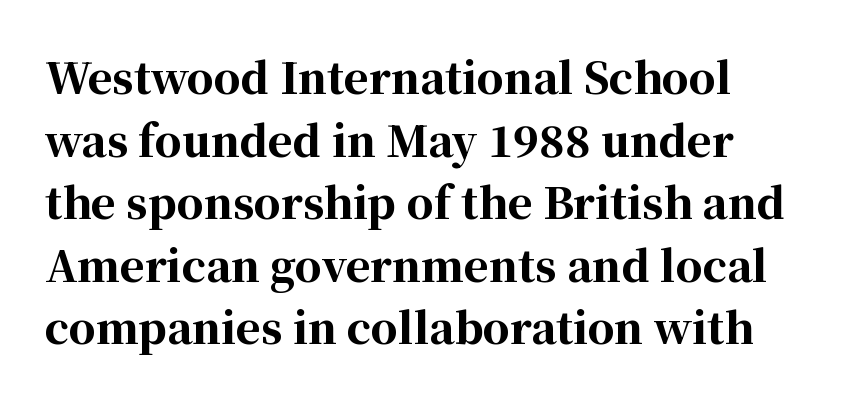
{"serif": "yes", "italic": "no", "bold": "yes", "weight": "bold", "width": "normal", "stroke_contrast": "high", "x_height": "medium", "monospaced": "no", "underline": "no", "line_spacing": "normal", "line_spacing_ratio": 1.49, "letter_spacing": "normal", "letter_spacing_em": 0.0, "glyph_px": 42}
